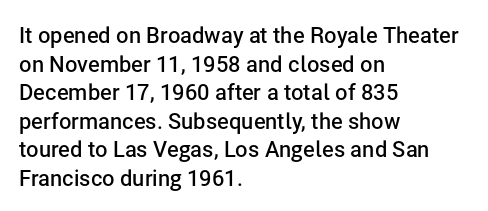
The image shows 22 px text type, upright; set left-aligned, normal line spacing (1.3x), normal letter spacing, not underlined.
